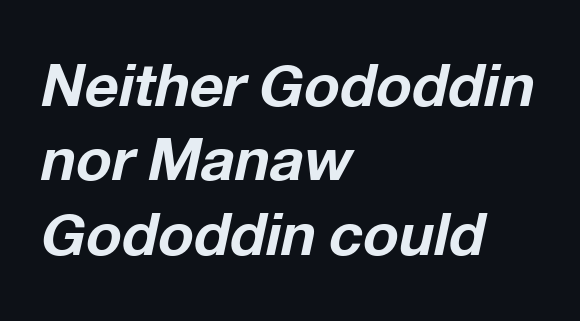
Q: Is the text bold? A: Yes.
Q: Is the text italic (slanted)? A: Yes, it leans right by about 12 degrees.
Q: Is the text underlined? A: No.
Q: How is the paragraph aligned? A: Left-aligned.
Q: Is the spacing between letters normal or unusually wide? A: Normal.
Q: Is the spacing between lines tight, normal or loose? A: Normal.
Q: Width (condensed, normal, or wide)? A: Normal.
Q: Stroke contrast? A: Low.
Q: x-height? A: Medium.
Q: Monospaced? A: No.
